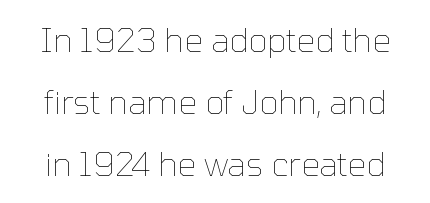
The font is comparable to plain body text, perhaps lighter. Notice how the stems are strictly vertical — no italics here. Spacing verdict: proportional, widths tailored to each character. This rendering leaves character spacing at its baseline value. The strip under each line holds only bare page.
